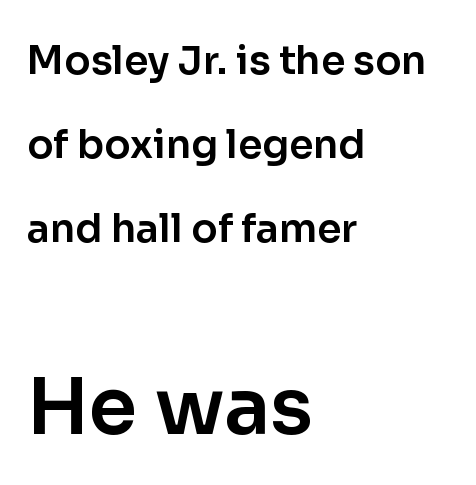
{"serif": "no", "italic": "no", "width": "normal", "stroke_contrast": "low", "x_height": "medium", "monospaced": "no", "underline": "no", "align": "left", "line_spacing": "loose", "line_spacing_ratio": 2.15, "letter_spacing": "normal", "letter_spacing_em": 0.0, "larger_block": "second", "size_ratio": 2.0, "glyph_px": 78}
